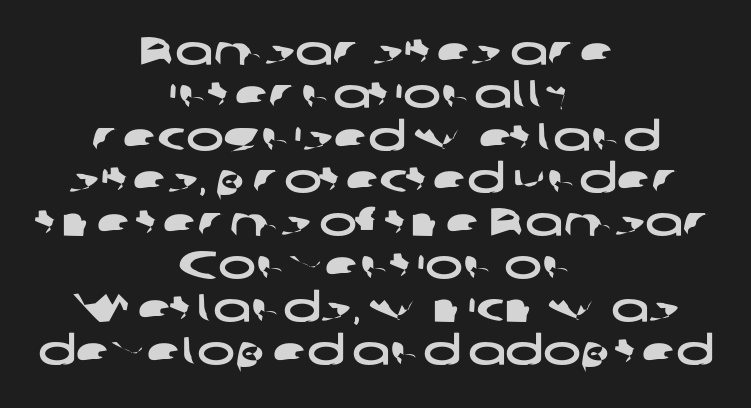
{"serif": "no", "width": "wide", "stroke_contrast": "low", "x_height": "medium", "monospaced": "no", "underline": "no", "align": "center", "line_spacing": "tight", "line_spacing_ratio": 1.07, "letter_spacing": "normal", "letter_spacing_em": 0.0, "glyph_px": 40}
